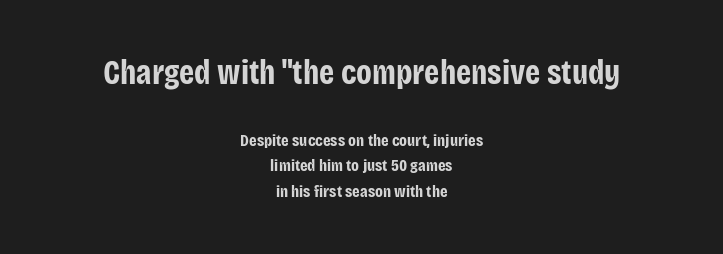
Q: Is the text bold? A: Yes.
Q: Is the text italic (slanted)? A: No, it is upright.
Q: Is the typeface a serif or a sans-serif typeface? A: Sans-serif.
Q: Is the text underlined? A: No.
Q: How is the paragraph aligned? A: Centered.
Q: Is the spacing between letters normal or unusually wide? A: Normal.
Q: Is the spacing between lines tight, normal or loose? A: Normal.
Q: Which block of text is set in a larger size, the first (top) or the second (bottom)? A: The first (top) one.
Q: Width (condensed, normal, or wide)? A: Condensed.
Q: Stroke contrast? A: Low.
Q: x-height? A: Large.
Q: Monospaced? A: No.
